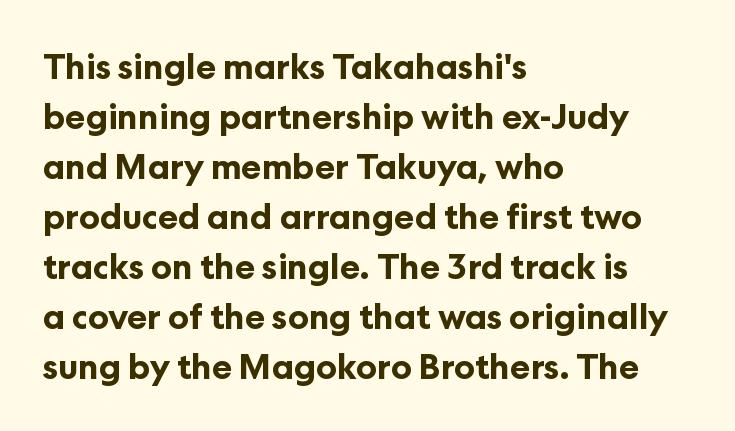
{"serif": "no", "italic": "no", "bold": "yes", "weight": "bold", "width": "normal", "stroke_contrast": "low", "x_height": "medium", "monospaced": "no", "underline": "no", "align": "left", "line_spacing": "normal", "line_spacing_ratio": 1.47, "letter_spacing": "normal", "letter_spacing_em": 0.0, "glyph_px": 34}
